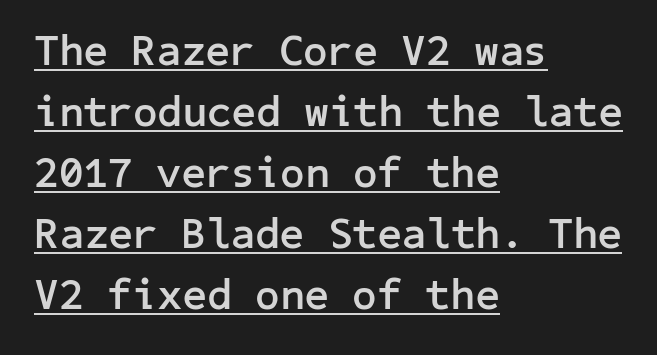
A typesetter would label this face a sans. The line-height multiplier appears to be the usual default. The compositor pushed each line to the left boundary. Check the space under the baseline: a stroke is drawn there. You could call the tracking neutral — neither tight nor loose.
